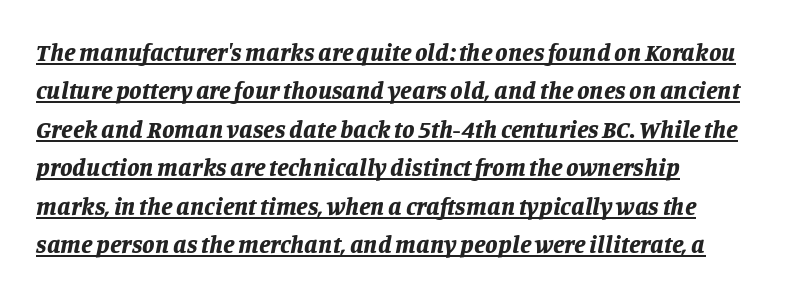
{"italic": "yes", "lean": "right", "slant_degrees": 11, "bold": "yes", "underline": "yes", "line_spacing": "normal", "line_spacing_ratio": 1.54, "letter_spacing": "normal", "letter_spacing_em": 0.0, "glyph_px": 25}
